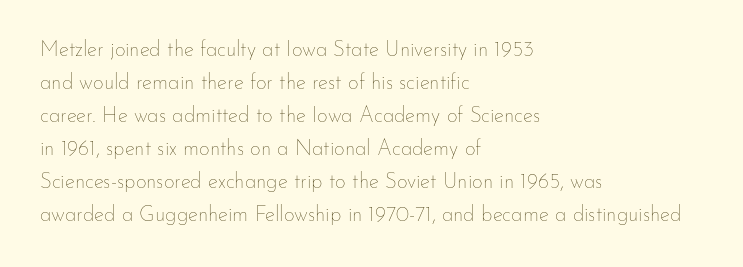
Q: Is the text bold? A: No.
Q: Is the text italic (slanted)? A: No, it is upright.
Q: Is the text underlined? A: No.
Q: How is the paragraph aligned? A: Left-aligned.
Q: Is the spacing between letters normal or unusually wide? A: Normal.
Q: Is the spacing between lines tight, normal or loose? A: Normal.
